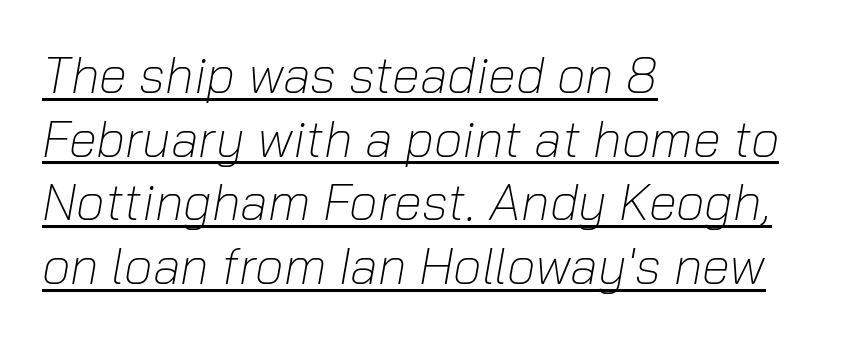
A rule runs beneath these lines of type. Spacing between characters is what you'd get straight out of the box. A classic flush-left, rag-right setting is used for this passage. Think of a printed novel: that variable character pitch is what you see here.
